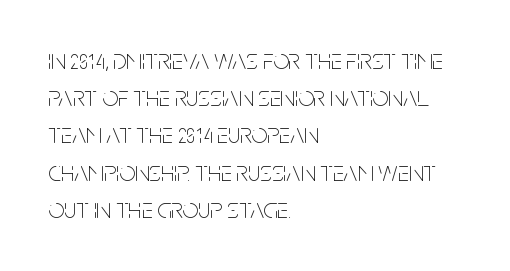
{"serif": "no", "italic": "no", "bold": "no", "weight": "thin", "width": "condensed", "stroke_contrast": "low", "x_height": "large", "monospaced": "no", "underline": "no", "align": "left", "line_spacing": "normal", "line_spacing_ratio": 1.33, "letter_spacing": "normal", "letter_spacing_em": 0.0, "glyph_px": 28}
